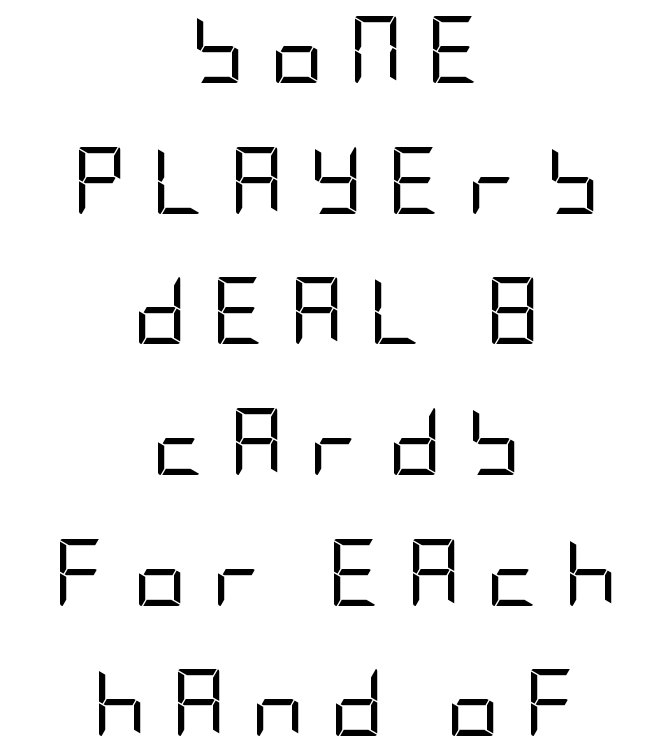
The image shows 67 px regular-weight, condensed sans-serif type, upright; set centered, loose line spacing (1.95x), unusually wide letter spacing (+0.36 em), not underlined; low stroke contrast and a large x-height.
